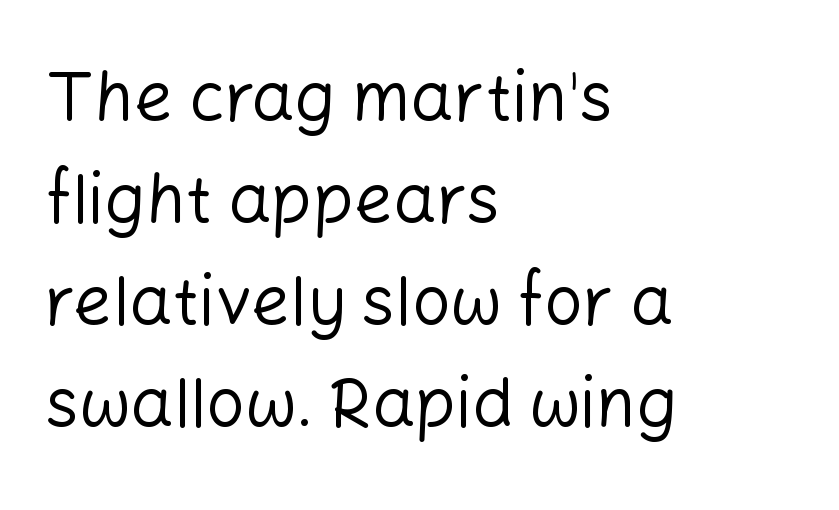
The passage shown has conventional tracking throughout. If you measured baseline to baseline, you'd find a middling distance. The passage is arranged the way most books set body copy — flush left. No heavy texture on the line: the type isn't bold. Tall strokes in this sample are plumb rather than angled. Regarding serifs, this sample does without them.
